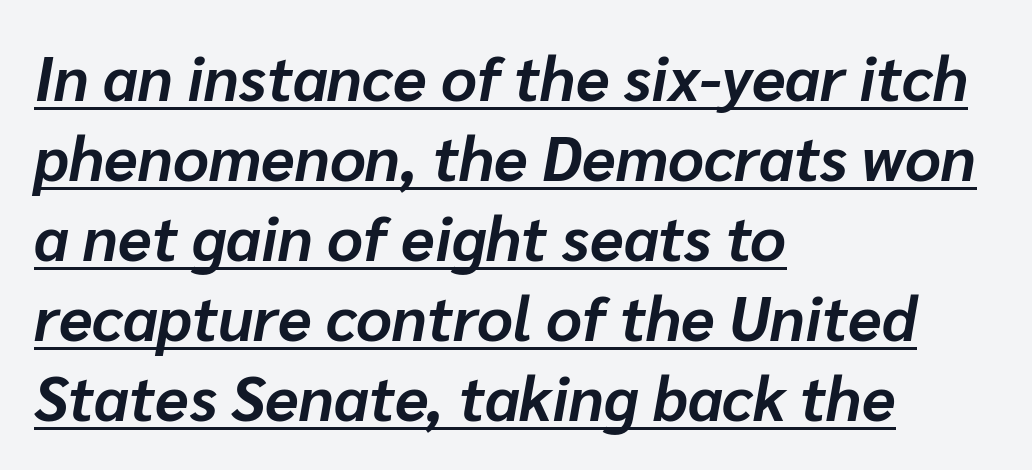
{"italic": "yes", "lean": "right", "slant_degrees": 10, "bold": "yes", "weight": "bold", "width": "normal", "stroke_contrast": "low", "x_height": "medium", "monospaced": "no", "underline": "yes", "align": "left", "line_spacing": "normal", "line_spacing_ratio": 1.29, "letter_spacing": "normal", "letter_spacing_em": 0.0, "glyph_px": 62}
